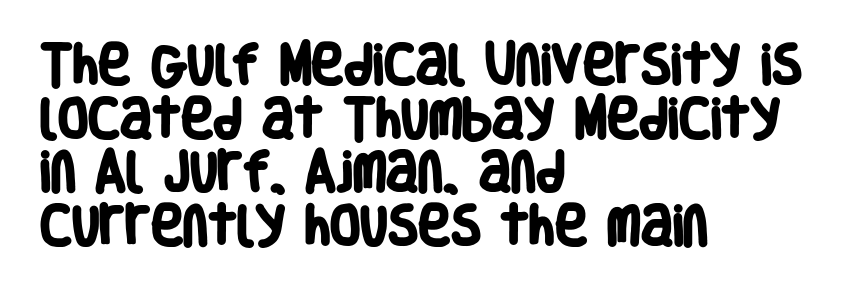
Q: Is the text bold? A: Yes.
Q: Is the typeface a serif or a sans-serif typeface? A: Sans-serif.
Q: Is the text underlined? A: No.
Q: How is the paragraph aligned? A: Left-aligned.
Q: Is the spacing between letters normal or unusually wide? A: Normal.
Q: Width (condensed, normal, or wide)? A: Condensed.
Q: Stroke contrast? A: Low.
Q: x-height? A: Large.
Q: Monospaced? A: No.
